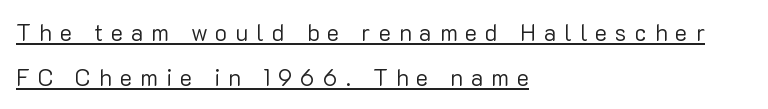
Q: Is the text bold? A: No.
Q: Is the text italic (slanted)? A: No, it is upright.
Q: Is the text underlined? A: Yes.
Q: How is the paragraph aligned? A: Left-aligned.
Q: Is the spacing between letters normal or unusually wide? A: Unusually wide.
Q: Is the spacing between lines tight, normal or loose? A: Loose.
